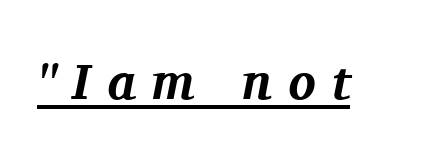
{"serif": "yes", "italic": "yes", "lean": "right", "slant_degrees": 11, "bold": "yes", "weight": "bold", "width": "normal", "stroke_contrast": "medium", "x_height": "medium", "monospaced": "no", "underline": "yes", "letter_spacing": "wide", "letter_spacing_em": 0.32, "glyph_px": 51}
